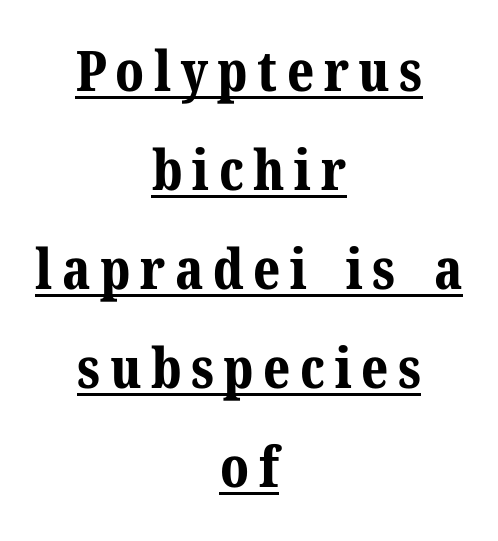
The image shows 56 px bold serif type, upright; set centered, line spacing 1.77x, underlined; medium stroke contrast and a medium x-height.
